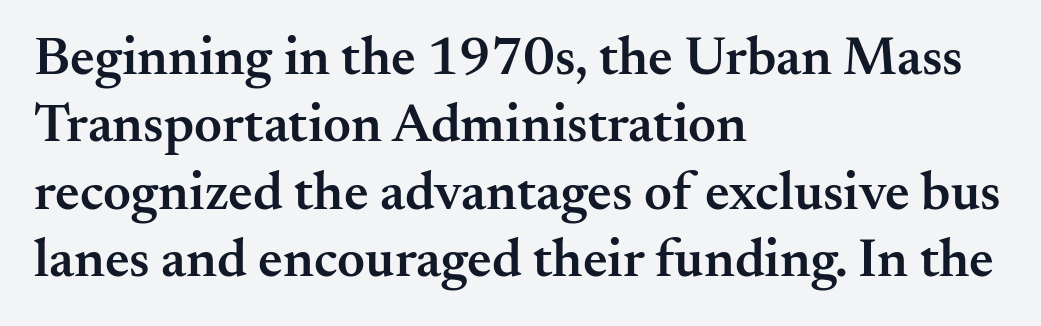
Q: Is the text bold? A: Semi-bold.
Q: Is the text italic (slanted)? A: No, it is upright.
Q: Is the typeface a serif or a sans-serif typeface? A: Serif.
Q: Is the text underlined? A: No.
Q: How is the paragraph aligned? A: Left-aligned.
Q: Is the spacing between letters normal or unusually wide? A: Normal.
Q: Is the spacing between lines tight, normal or loose? A: Normal.
Q: Width (condensed, normal, or wide)? A: Normal.
Q: Stroke contrast? A: Medium.
Q: x-height? A: Small.
Q: Monospaced? A: No.
